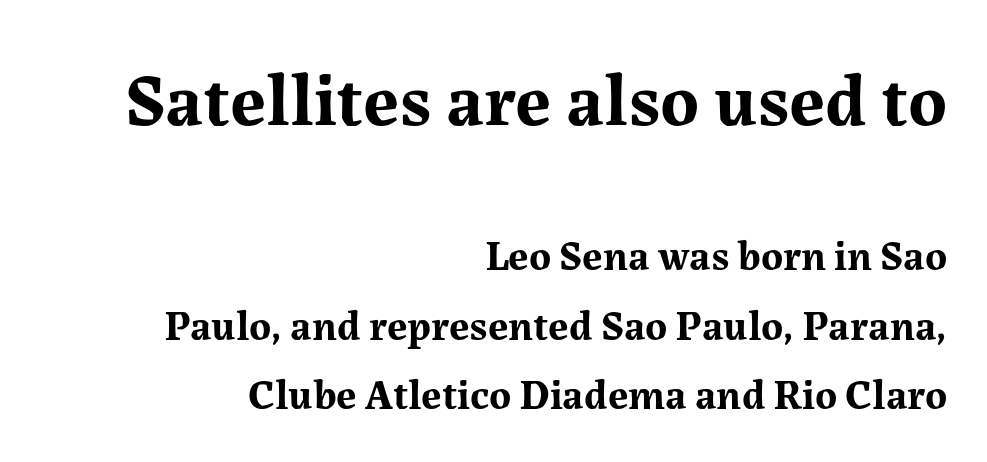
The image shows 74 px bold serif type, upright; set right-aligned, normal line spacing (1.65x), normal letter spacing, not underlined; the first (top) block is 1.76x larger; medium stroke contrast and a medium x-height.
